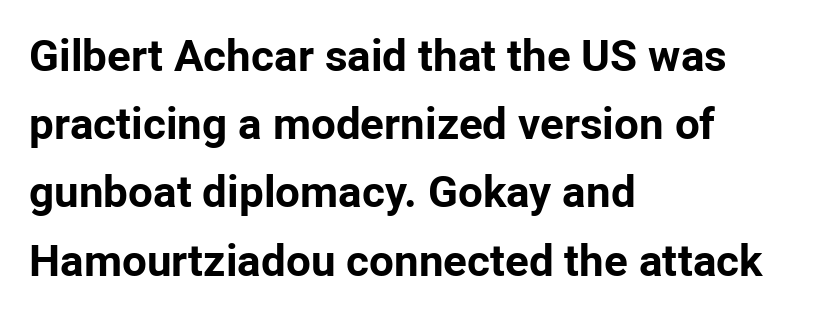
The image shows 44 px bold sans-serif type, upright; set left-aligned, normal line spacing (1.55x), normal letter spacing, not underlined; low stroke contrast and a medium x-height.
